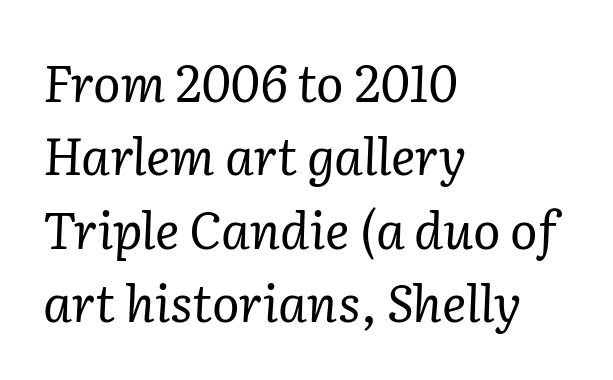
{"serif": "yes", "italic": "yes", "lean": "right", "slant_degrees": 2, "bold": "no", "weight": "regular", "width": "normal", "stroke_contrast": "low", "x_height": "medium", "monospaced": "no", "underline": "no", "align": "left", "line_spacing": "normal", "line_spacing_ratio": 1.44, "letter_spacing": "normal", "letter_spacing_em": 0.0, "glyph_px": 51}
